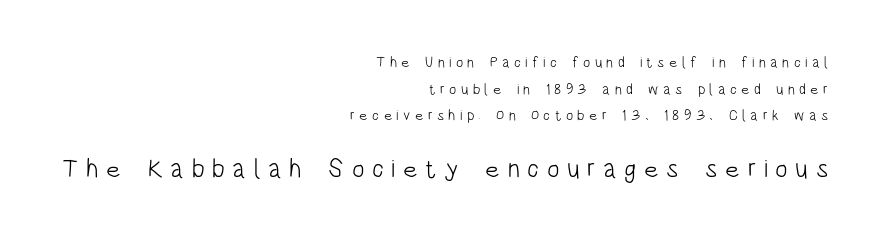
{"italic": "no", "bold": "no", "underline": "no", "align": "right", "line_spacing_ratio": 1.78, "letter_spacing": "wide", "letter_spacing_em": 0.29, "larger_block": "second", "size_ratio": 1.73, "glyph_px": 26}
